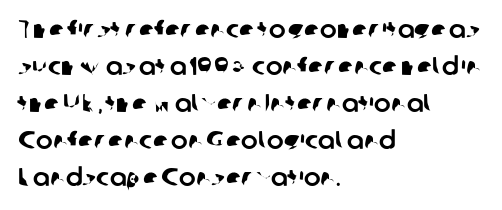
Q: Is the text underlined? A: No.
Q: How is the paragraph aligned? A: Left-aligned.
Q: Is the spacing between letters normal or unusually wide? A: Normal.
Q: Is the spacing between lines tight, normal or loose? A: Normal.
